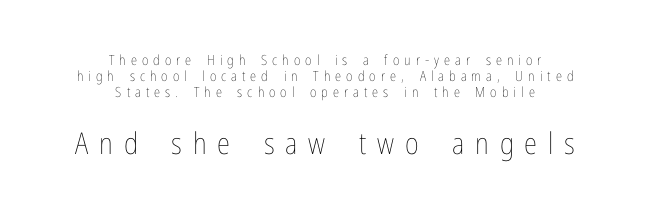
Q: Is the text bold? A: No.
Q: Is the text italic (slanted)? A: No, it is upright.
Q: Is the text underlined? A: No.
Q: How is the paragraph aligned? A: Centered.
Q: Is the spacing between letters normal or unusually wide? A: Unusually wide.
Q: Which block of text is set in a larger size, the first (top) or the second (bottom)? A: The second (bottom) one.
Q: Width (condensed, normal, or wide)? A: Condensed.
Q: Stroke contrast? A: Low.
Q: x-height? A: Medium.
Q: Monospaced? A: No.
